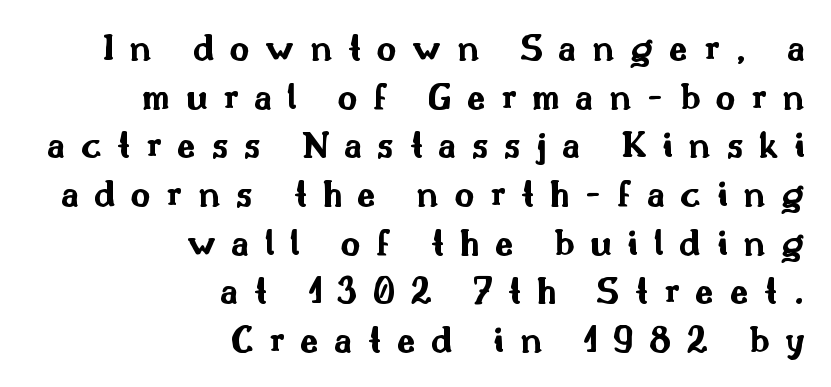
Horizontally, the lines are justified to the trailing edge only. Do the characters align in a grid? No, the font is proportional. Evenly set lines give the paragraph a standard silhouette. The passage shown has open, widely tracked lettering throughout.
